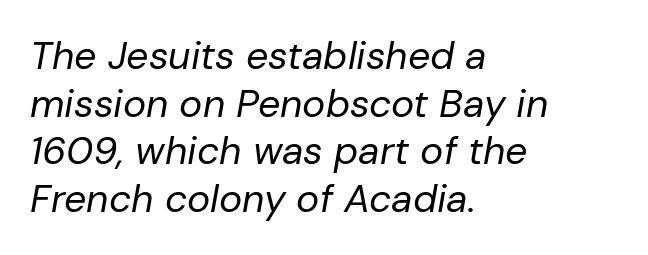
Each letter keeps its own natural width here, so spacing adapts to shape. Line beginnings align vertically; line endings do not. These glyphs show unthickened strokes, regular width or finer. Posture: slanted.
